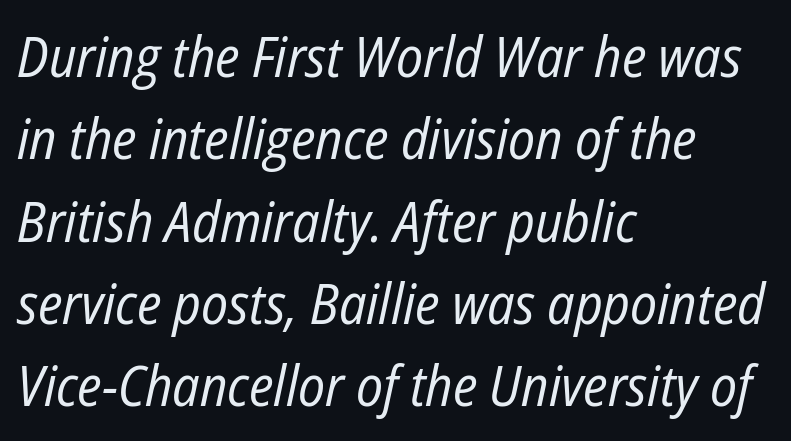
The image shows 56 px regular-weight, condensed type, italic (leaning right); set left-aligned, normal line spacing (1.47x), normal letter spacing, not underlined; low stroke contrast and a medium x-height.
